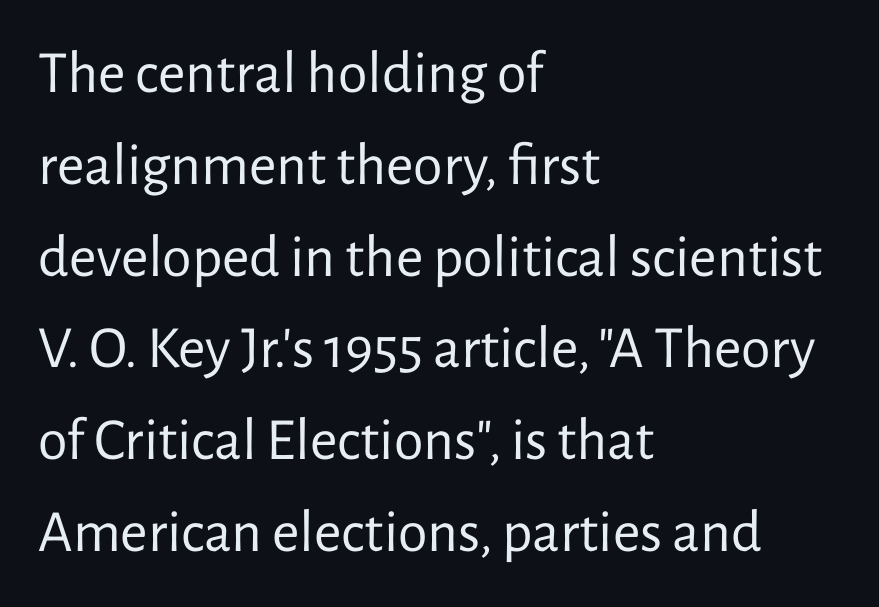
The image shows 60 px regular-weight sans-serif type, upright; set left-aligned, normal line spacing (1.53x), normal letter spacing, not underlined; low stroke contrast and a medium x-height.
